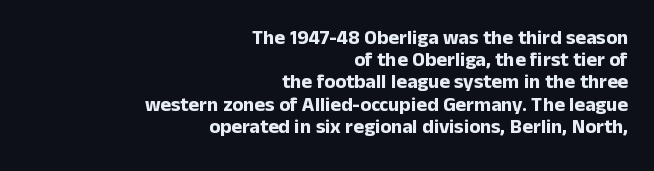
The sample has been set heavy, in full bold. Layout note: lines flush right. Leading: reduced. If you drew a line through each stem, it would be perfectly vertical. Each word holds together tightly as a unit, with standard inter-letter gaps.
